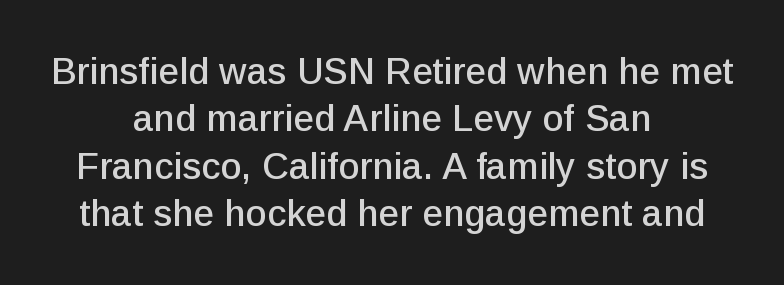
{"serif": "no", "italic": "no", "width": "normal", "stroke_contrast": "low", "x_height": "medium", "monospaced": "no", "underline": "no", "align": "center", "line_spacing": "normal", "line_spacing_ratio": 1.28, "letter_spacing": "normal", "letter_spacing_em": 0.0, "glyph_px": 37}
